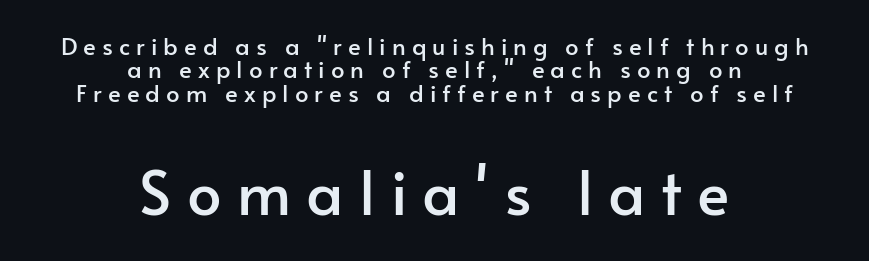
The image shows 61 px sans-serif type, upright; set centered, tight line spacing (0.97x), unusually wide letter spacing (+0.25 em), not underlined; the second (bottom) block is 2.54x larger; low stroke contrast and a small x-height.
